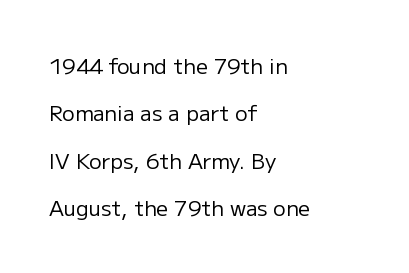
The image shows 21 px text type, upright; set left-aligned, loose line spacing (2.26x), normal letter spacing, not underlined.
